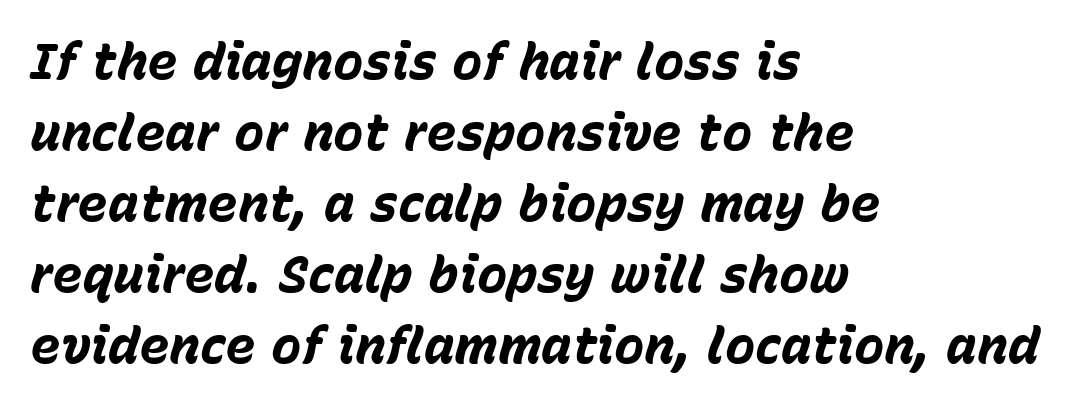
Q: Is the text bold? A: Yes.
Q: Is the text italic (slanted)? A: Yes, it leans right by about 15 degrees.
Q: Is the text underlined? A: No.
Q: How is the paragraph aligned? A: Left-aligned.
Q: Is the spacing between letters normal or unusually wide? A: Normal.
Q: Is the spacing between lines tight, normal or loose? A: Normal.
Q: Width (condensed, normal, or wide)? A: Normal.
Q: Stroke contrast? A: Low.
Q: x-height? A: Medium.
Q: Monospaced? A: No.
